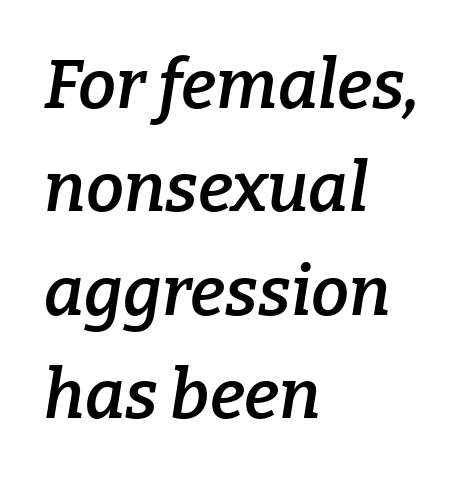
The image shows 68 px semibold serif type, italic (leaning right); set left-aligned, normal line spacing (1.52x), normal letter spacing, not underlined; low stroke contrast and a medium x-height.
